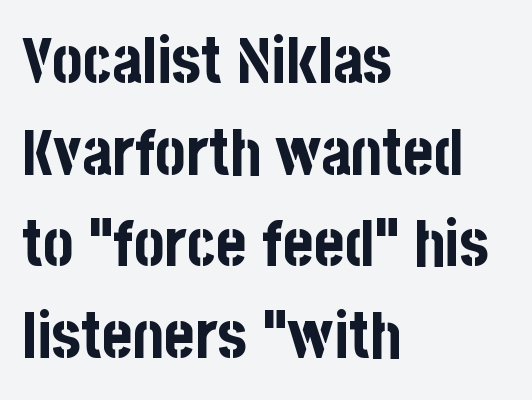
Q: Is the text bold? A: Yes.
Q: Is the text italic (slanted)? A: No, it is upright.
Q: Is the typeface a serif or a sans-serif typeface? A: Sans-serif.
Q: Is the text underlined? A: No.
Q: How is the paragraph aligned? A: Left-aligned.
Q: Is the spacing between letters normal or unusually wide? A: Normal.
Q: Is the spacing between lines tight, normal or loose? A: Normal.
Q: Width (condensed, normal, or wide)? A: Condensed.
Q: Stroke contrast? A: Low.
Q: x-height? A: Large.
Q: Monospaced? A: No.
